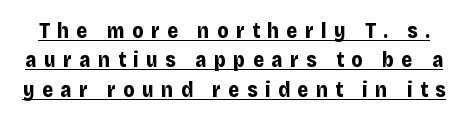
{"italic": "no", "bold": "yes", "underline": "yes", "line_spacing": "normal", "line_spacing_ratio": 1.4, "letter_spacing": "wide", "letter_spacing_em": 0.36, "glyph_px": 21}
